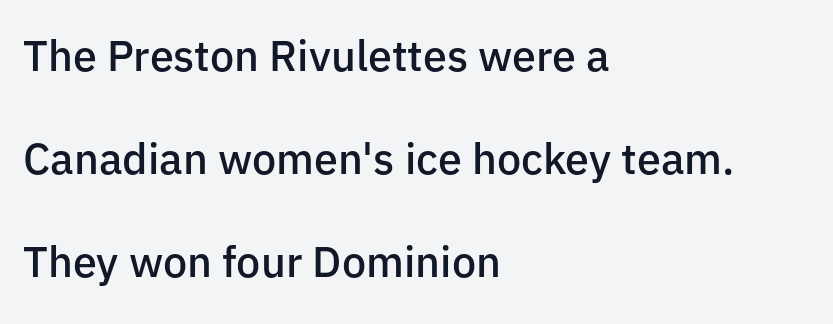
The image shows 43 px semibold sans-serif type, upright; set left-aligned, loose line spacing (2.4x), normal letter spacing, not underlined; low stroke contrast and a medium x-height.
